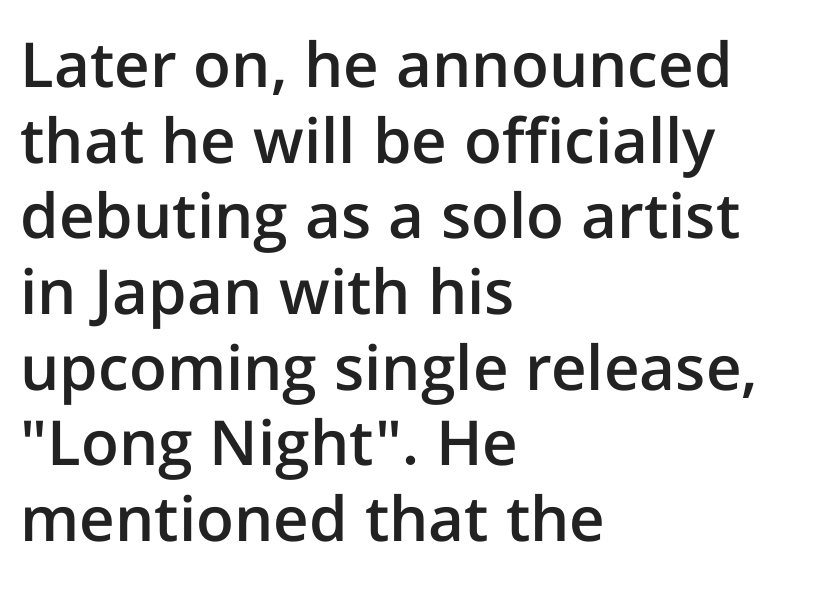
{"serif": "no", "italic": "no", "bold": "semi", "weight": "semibold", "width": "normal", "stroke_contrast": "low", "x_height": "medium", "monospaced": "no", "underline": "no", "align": "left", "line_spacing_ratio": 1.22, "letter_spacing": "normal", "letter_spacing_em": 0.0, "glyph_px": 62}
